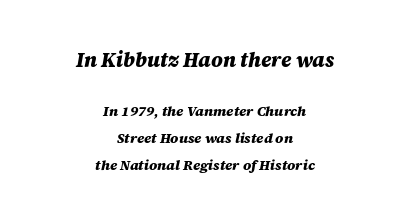
{"italic": "yes", "lean": "right", "slant_degrees": 12, "bold": "yes", "underline": "no", "align": "center", "line_spacing": "loose", "line_spacing_ratio": 1.93, "letter_spacing": "normal", "letter_spacing_em": 0.0, "larger_block": "first", "size_ratio": 1.43, "glyph_px": 20}
